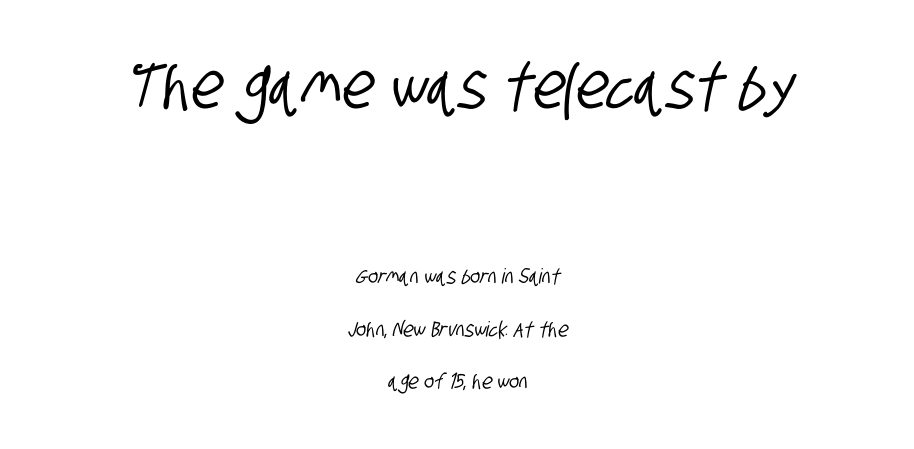
The image shows 64 px condensed sans-serif type; set centered, loose line spacing (2.5x), normal letter spacing, not underlined; the first (top) block is 3.05x larger; low stroke contrast and a large x-height.
